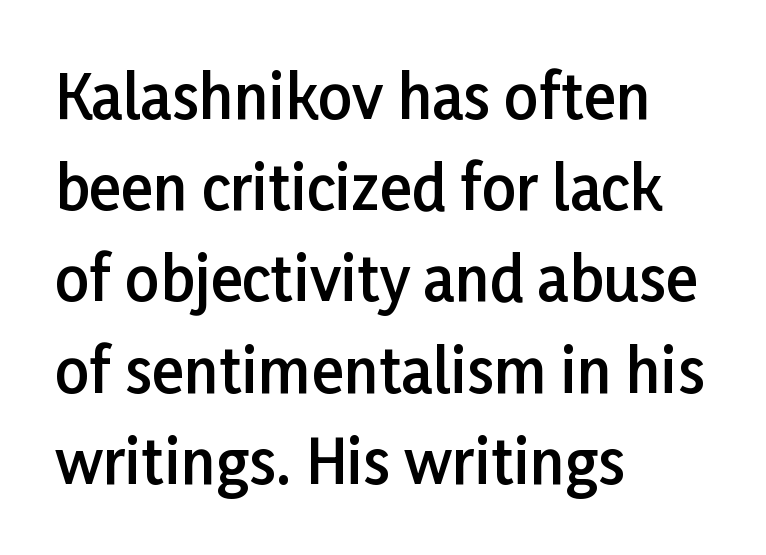
The image shows 60 px semibold sans-serif type, upright; set left-aligned, normal line spacing (1.52x), normal letter spacing, not underlined; low stroke contrast and a medium x-height.
